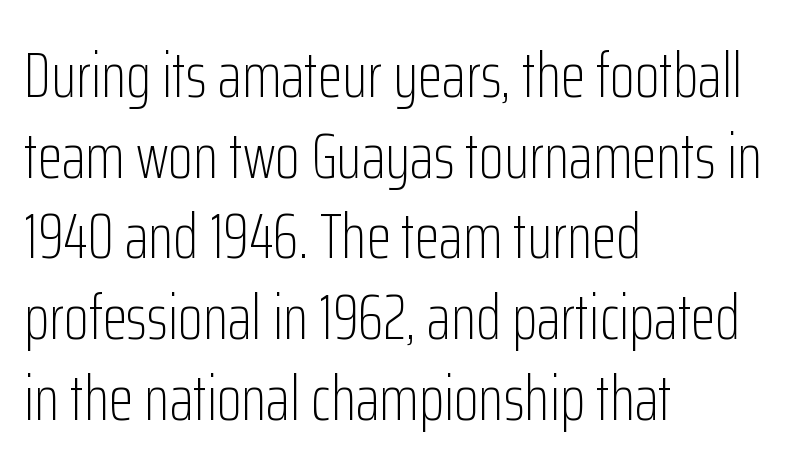
The image shows 64 px light, condensed sans-serif type, upright; set left-aligned, normal line spacing (1.26x), normal letter spacing, not underlined; low stroke contrast and a medium x-height.
